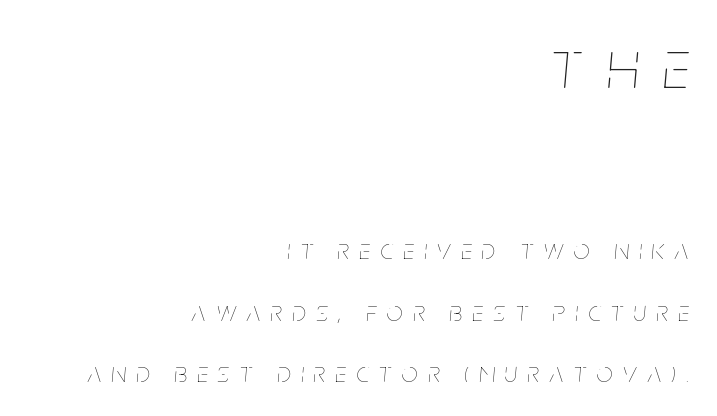
The image shows 69 px thin, condensed type, italic (leaning right); set right-aligned, loose line spacing (2.19x), unusually wide letter spacing (+0.37 em), not underlined; the first (top) block is 2.46x larger; low stroke contrast and a large x-height.
